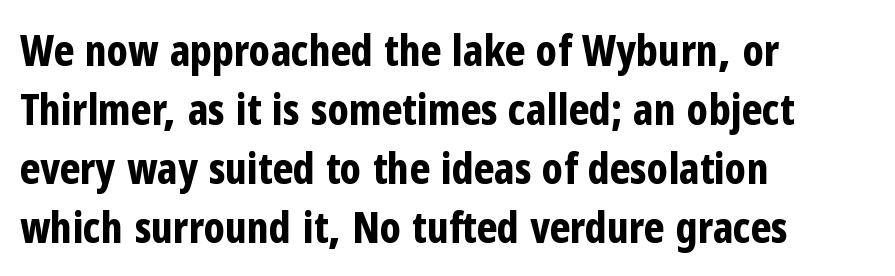
Q: Is the text bold? A: Yes.
Q: Is the text italic (slanted)? A: No, it is upright.
Q: Is the typeface a serif or a sans-serif typeface? A: Sans-serif.
Q: Is the text underlined? A: No.
Q: How is the paragraph aligned? A: Left-aligned.
Q: Is the spacing between letters normal or unusually wide? A: Normal.
Q: Is the spacing between lines tight, normal or loose? A: Normal.
Q: Width (condensed, normal, or wide)? A: Condensed.
Q: Stroke contrast? A: Low.
Q: x-height? A: Medium.
Q: Monospaced? A: No.
